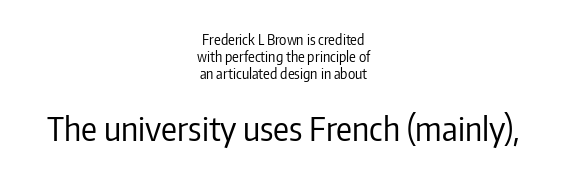
The block sitting lower on the canvas is the one with enlarged characters. Is the stroke heavy? The answer is a plain regular-or-lighter. The foot of each line stays bare and open. Nope, not italic — everything's standing straight. Nope, no serifs anywhere on these letters. You could not count columns in this text — the font is proportionally spaced.
